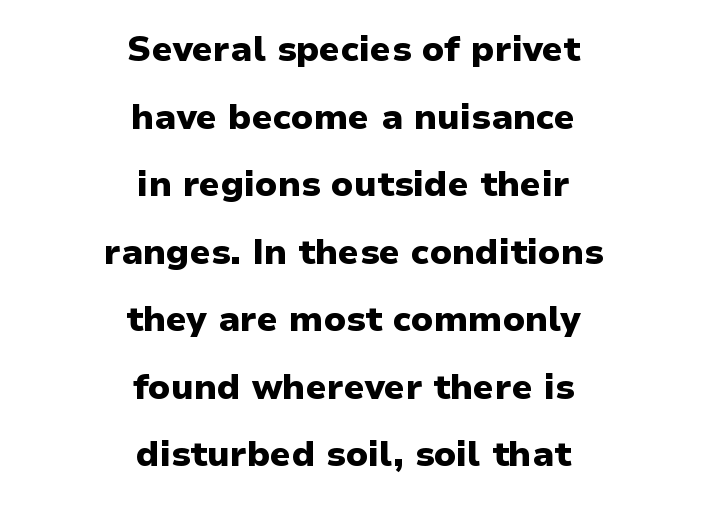
Q: Is the text bold? A: Yes.
Q: Is the text italic (slanted)? A: No, it is upright.
Q: Is the typeface a serif or a sans-serif typeface? A: Sans-serif.
Q: Is the text underlined? A: No.
Q: How is the paragraph aligned? A: Centered.
Q: Is the spacing between letters normal or unusually wide? A: Normal.
Q: Is the spacing between lines tight, normal or loose? A: Loose.
Q: Width (condensed, normal, or wide)? A: Normal.
Q: Stroke contrast? A: Low.
Q: x-height? A: Medium.
Q: Monospaced? A: No.
